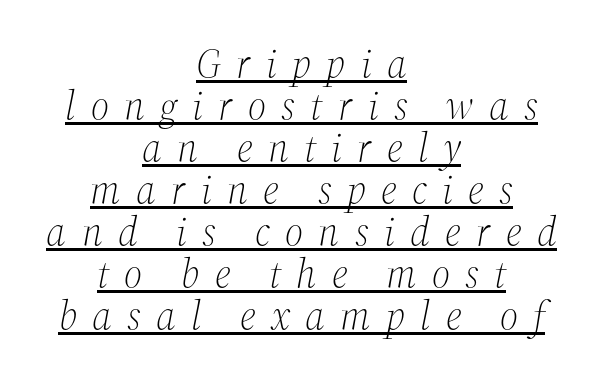
Q: Is the text bold? A: No.
Q: Is the text italic (slanted)? A: Yes, it leans right by about 12 degrees.
Q: Is the typeface a serif or a sans-serif typeface? A: Serif.
Q: Is the text underlined? A: Yes.
Q: How is the paragraph aligned? A: Centered.
Q: Is the spacing between letters normal or unusually wide? A: Unusually wide.
Q: Is the spacing between lines tight, normal or loose? A: Tight.
Q: Width (condensed, normal, or wide)? A: Normal.
Q: Stroke contrast? A: Medium.
Q: x-height? A: Medium.
Q: Monospaced? A: No.
